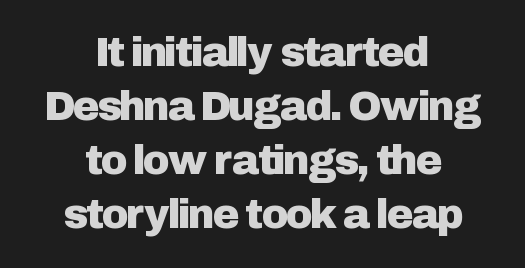
The image shows 41 px sans-serif type, upright; set centered, normal line spacing (1.32x), normal letter spacing, not underlined; low stroke contrast and a medium x-height.
